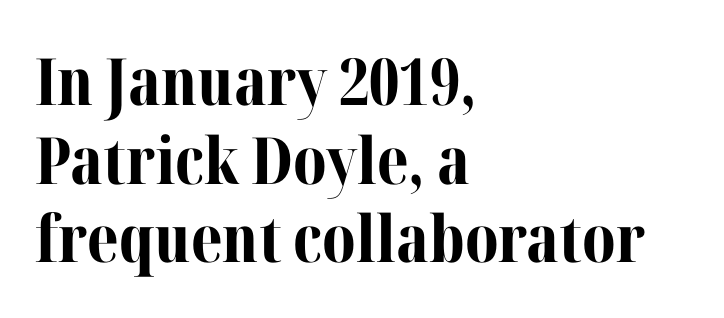
{"serif": "yes", "italic": "no", "bold": "yes", "weight": "bold", "width": "normal", "stroke_contrast": "medium", "x_height": "medium", "monospaced": "no", "underline": "no", "align": "left", "line_spacing_ratio": 1.21, "letter_spacing": "normal", "letter_spacing_em": 0.0, "glyph_px": 65}
